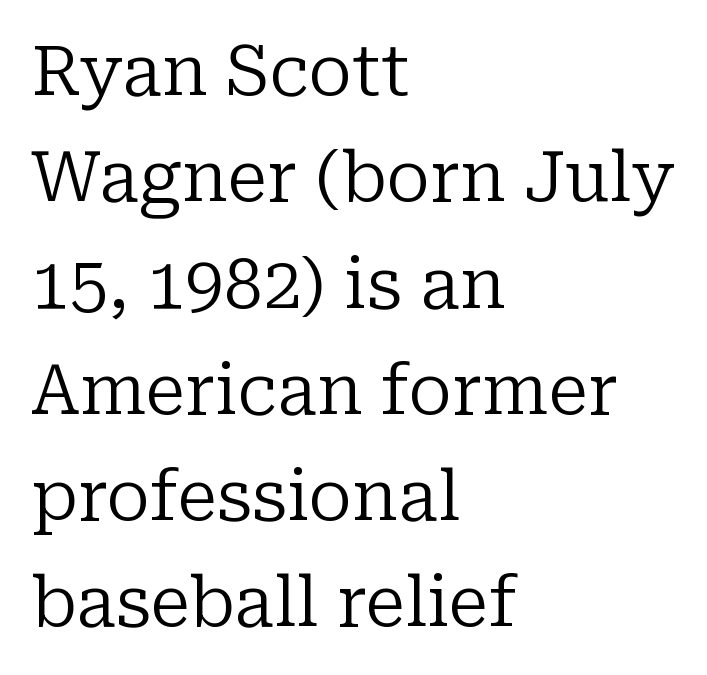
The image shows 69 px regular-weight serif type, upright; set left-aligned, normal line spacing (1.54x), normal letter spacing, not underlined; low stroke contrast and a medium x-height.
